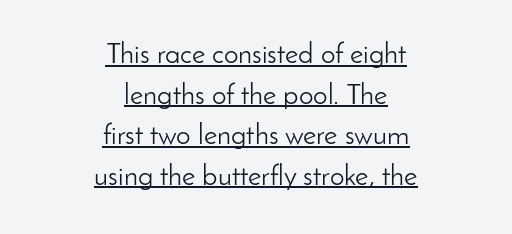
Upright lettering throughout. Here the designer chose a conventional face with non-uniform glyph widths. Baseline-to-baseline distance is the conventional proportion of letter height. The letterforms sit at book weight or below. Nope, no serifs anywhere on these letters. Check the space under the baseline: a stroke is drawn there.
